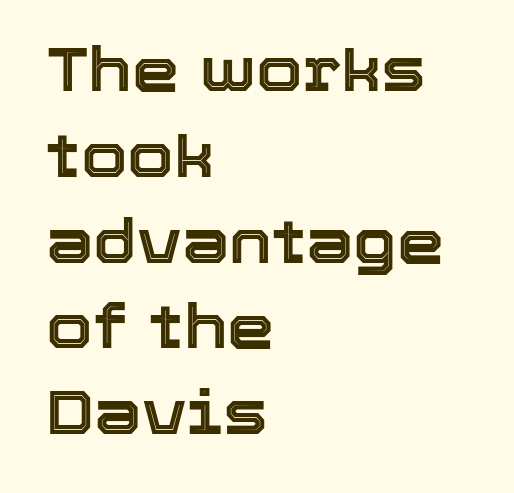
The image shows 60 px text type, upright; set left-aligned, normal line spacing (1.43x), normal letter spacing, not underlined; a medium x-height.
